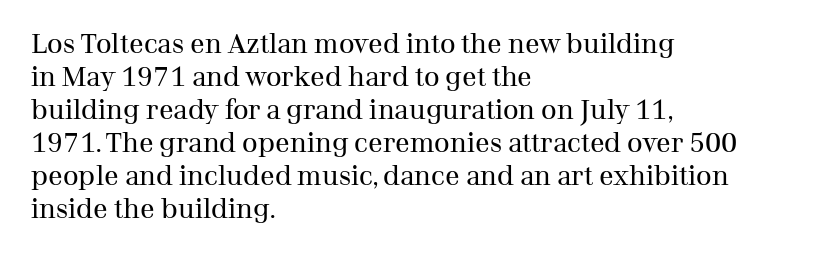
The image shows 27 px text type, upright; set left-aligned, line spacing 1.22x, normal letter spacing, not underlined.
